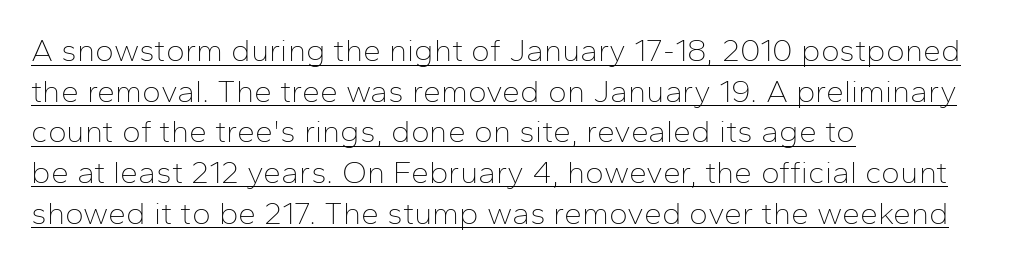
{"serif": "no", "italic": "no", "bold": "no", "weight": "thin", "width": "normal", "stroke_contrast": "low", "x_height": "medium", "monospaced": "no", "underline": "yes", "align": "left", "line_spacing": "normal", "line_spacing_ratio": 1.27, "letter_spacing": "normal", "letter_spacing_em": 0.0, "glyph_px": 32}
